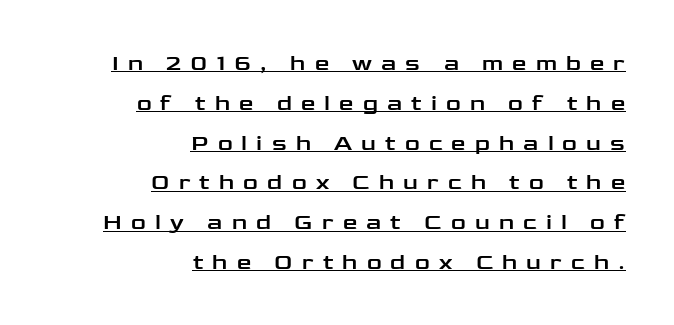
{"italic": "no", "underline": "yes", "align": "right", "line_spacing_ratio": 1.73, "letter_spacing": "wide", "letter_spacing_em": 0.4, "glyph_px": 23}
